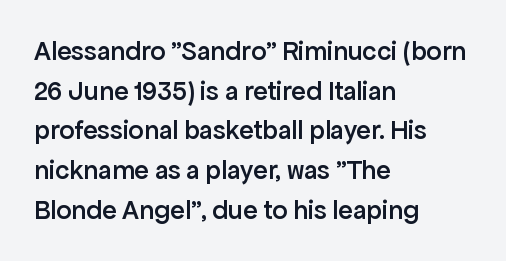
{"italic": "no", "bold": "semi", "underline": "no", "align": "left", "line_spacing": "normal", "line_spacing_ratio": 1.47, "letter_spacing": "normal", "letter_spacing_em": 0.0, "glyph_px": 27}
